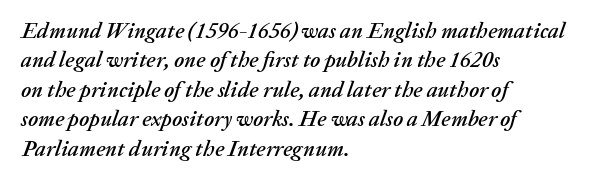
{"italic": "yes", "lean": "right", "slant_degrees": 20, "underline": "no", "align": "left", "line_spacing": "normal", "line_spacing_ratio": 1.34, "letter_spacing": "normal", "letter_spacing_em": 0.0, "glyph_px": 22}
